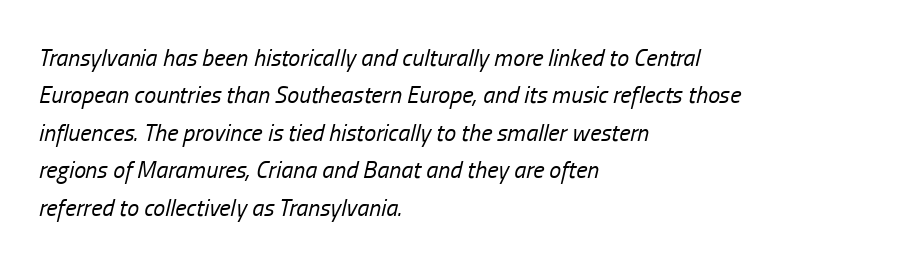
Students, note that the glyphs here touch the page at normal intervals. Notice how the passage keeps a crisp vertical edge on the left only. The face looks like a standard text weight, possibly lighter. The font's italic variant was chosen for this text. The zone under the glyphs is completely vacant.
